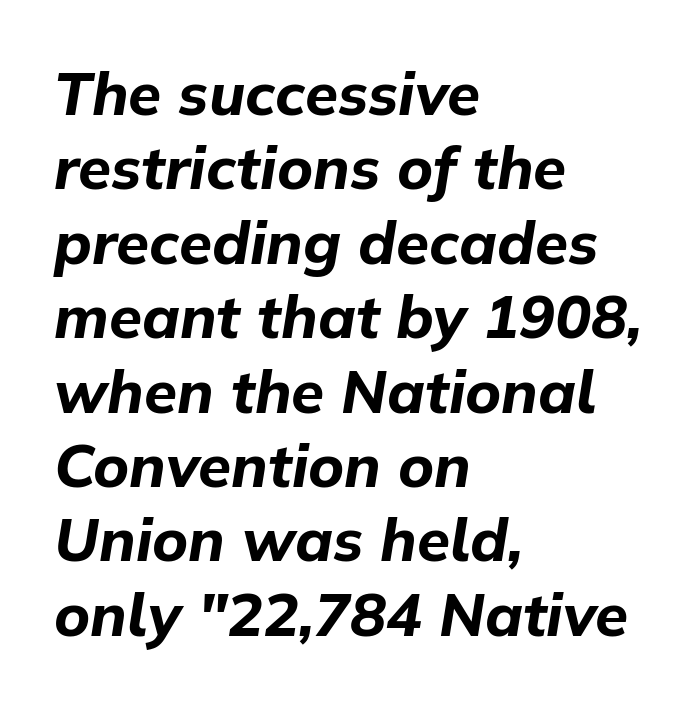
{"italic": "yes", "lean": "right", "slant_degrees": 9, "bold": "yes", "weight": "bold", "width": "normal", "stroke_contrast": "low", "x_height": "medium", "monospaced": "no", "underline": "no", "align": "left", "line_spacing_ratio": 1.24, "letter_spacing": "normal", "letter_spacing_em": 0.0, "glyph_px": 60}
